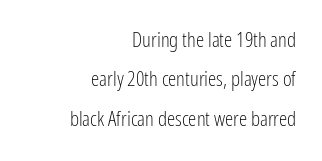
{"italic": "no", "bold": "no", "underline": "no", "align": "right", "line_spacing_ratio": 1.87, "letter_spacing": "normal", "letter_spacing_em": 0.0, "glyph_px": 21}
